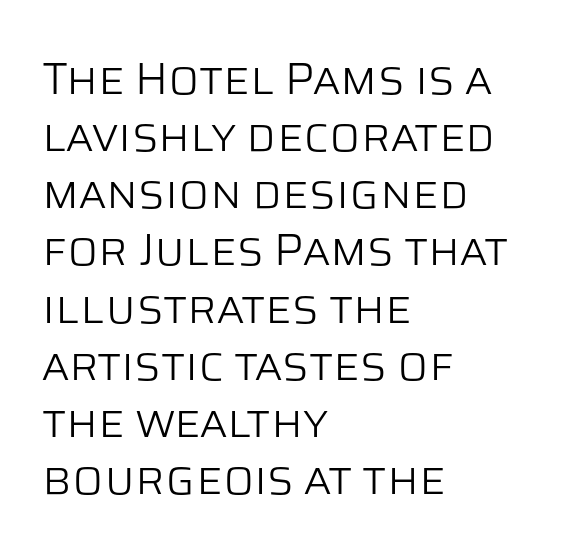
The image shows 45 px light sans-serif type, upright; set left-aligned, normal line spacing (1.27x), normal letter spacing, not underlined; low stroke contrast and a large x-height.
